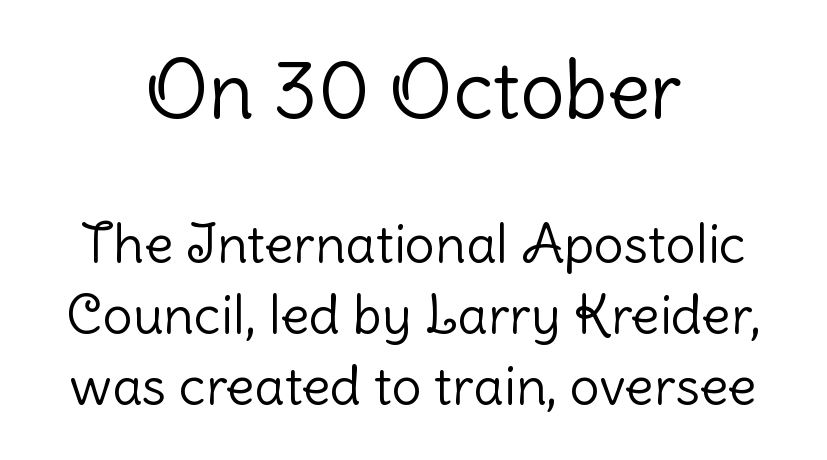
Posture: upright roman. Weight: not bold — regular or lighter. Do the characters align in a grid? No, the font is proportional. Spacing between characters is what you'd get straight out of the box. Has an underline been added? It has not. This sample keeps an unexceptional amount of space between lines.
